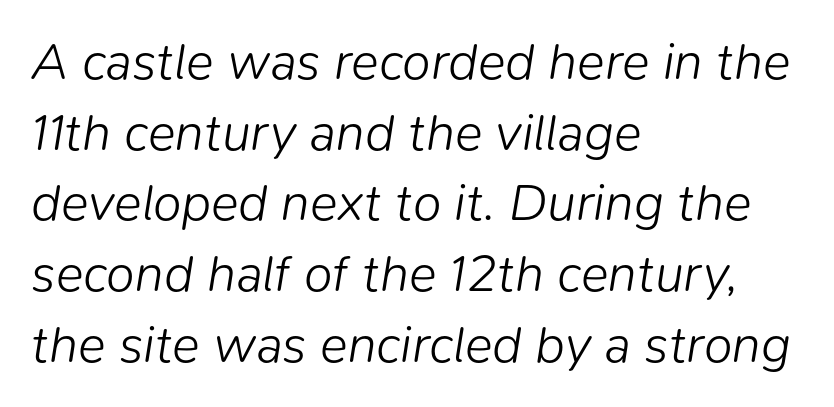
The image shows 52 px light type, italic (leaning right); set left-aligned, normal line spacing (1.36x), normal letter spacing, not underlined; low stroke contrast and a medium x-height.
